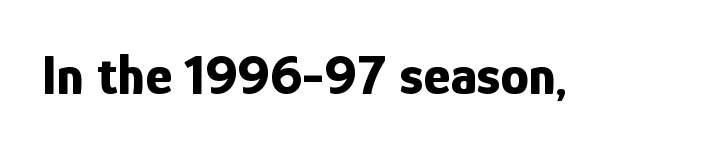
The image shows 57 px bold, condensed sans-serif type, upright; set normal letter spacing, not underlined; low stroke contrast and a medium x-height.
